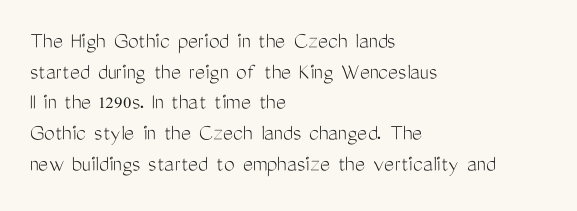
Is the type heavy? It reads as light-to-regular instead. Leftover space on each line is placed entirely after the last word. Characters follow at the spacing the type designer built in. The passage shown stacks its lines at a standard gap.
